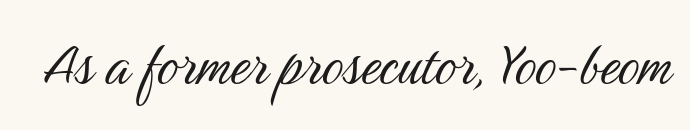
Q: Is the text bold? A: No.
Q: Is the text italic (slanted)? A: Yes.
Q: Is the typeface a serif or a sans-serif typeface? A: Sans-serif.
Q: Is the text underlined? A: No.
Q: Is the spacing between letters normal or unusually wide? A: Normal.
Q: Width (condensed, normal, or wide)? A: Condensed.
Q: Stroke contrast? A: Medium.
Q: x-height? A: Medium.
Q: Monospaced? A: No.
